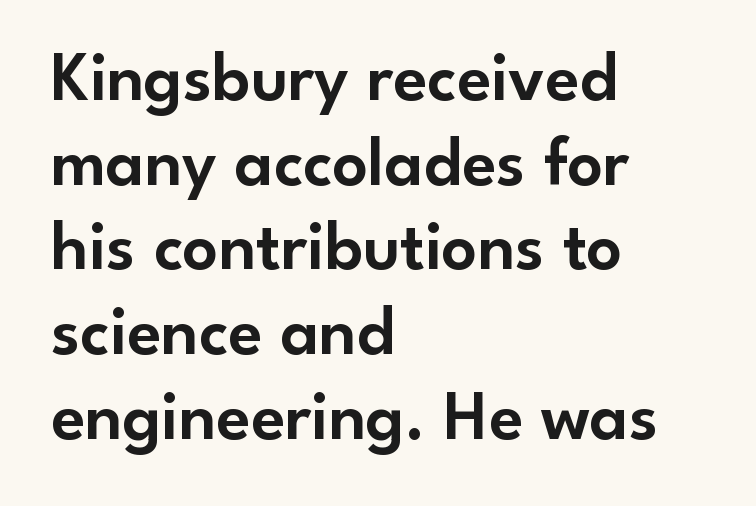
The image shows 70 px sans-serif type, upright; set left-aligned, line spacing 1.21x, normal letter spacing, not underlined; low stroke contrast and a small x-height.
